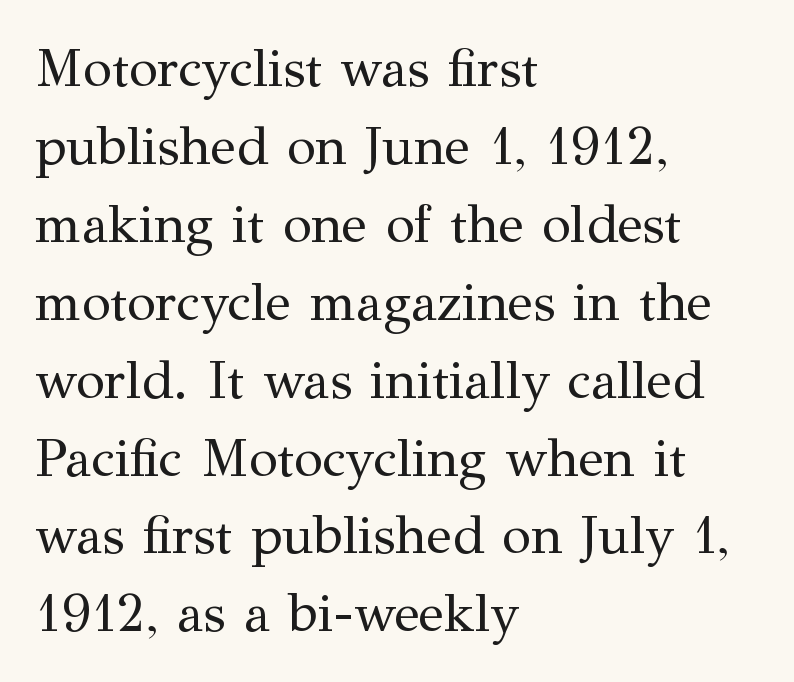
Q: Is the text bold? A: No.
Q: Is the text italic (slanted)? A: No, it is upright.
Q: Is the typeface a serif or a sans-serif typeface? A: Serif.
Q: Is the text underlined? A: No.
Q: How is the paragraph aligned? A: Left-aligned.
Q: Is the spacing between letters normal or unusually wide? A: Normal.
Q: Is the spacing between lines tight, normal or loose? A: Normal.
Q: Width (condensed, normal, or wide)? A: Normal.
Q: Stroke contrast? A: Medium.
Q: x-height? A: Medium.
Q: Monospaced? A: No.
